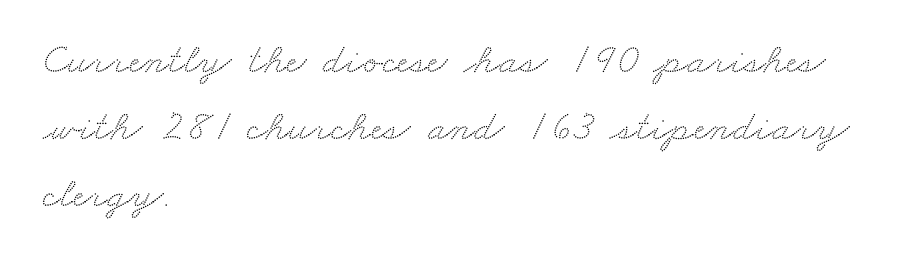
Q: Is the typeface a serif or a sans-serif typeface? A: Serif.
Q: Is the text underlined? A: No.
Q: How is the paragraph aligned? A: Left-aligned.
Q: Is the spacing between letters normal or unusually wide? A: Normal.
Q: Is the spacing between lines tight, normal or loose? A: Normal.
Q: Width (condensed, normal, or wide)? A: Wide.
Q: Stroke contrast? A: Medium.
Q: x-height? A: Small.
Q: Monospaced? A: No.
